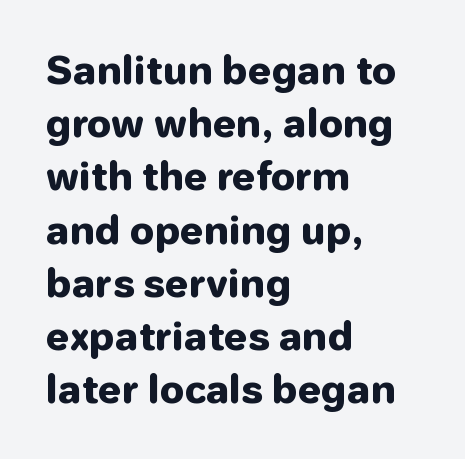
The image shows 38 px heavy sans-serif type, upright; set left-aligned, normal line spacing (1.4x), normal letter spacing, not underlined; low stroke contrast and a medium x-height.
